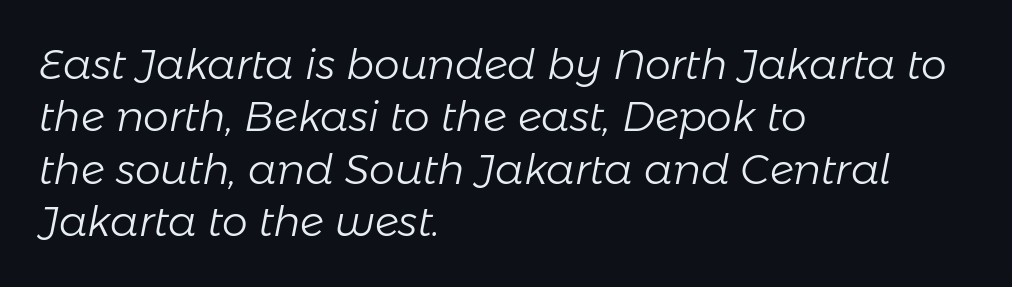
Q: Is the text bold? A: No.
Q: Is the text italic (slanted)? A: Yes, it leans right by about 11 degrees.
Q: Is the text underlined? A: No.
Q: How is the paragraph aligned? A: Left-aligned.
Q: Is the spacing between letters normal or unusually wide? A: Normal.
Q: Is the spacing between lines tight, normal or loose? A: Normal.
Q: Width (condensed, normal, or wide)? A: Normal.
Q: Stroke contrast? A: Low.
Q: x-height? A: Medium.
Q: Monospaced? A: No.
